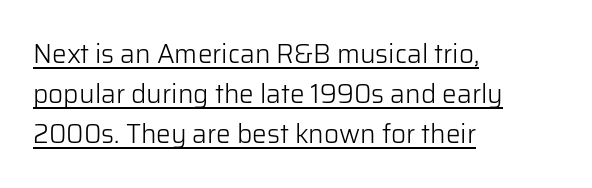
Q: Is the text bold? A: No.
Q: Is the text italic (slanted)? A: No, it is upright.
Q: Is the text underlined? A: Yes.
Q: How is the paragraph aligned? A: Left-aligned.
Q: Is the spacing between letters normal or unusually wide? A: Normal.
Q: Is the spacing between lines tight, normal or loose? A: Normal.
